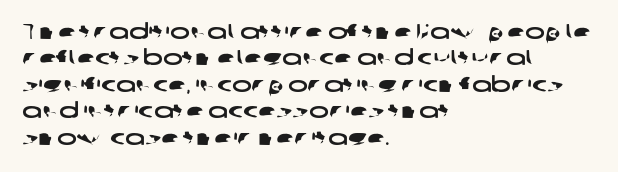
Q: Is the text underlined? A: No.
Q: How is the paragraph aligned? A: Left-aligned.
Q: Is the spacing between letters normal or unusually wide? A: Normal.
Q: Is the spacing between lines tight, normal or loose? A: Normal.
